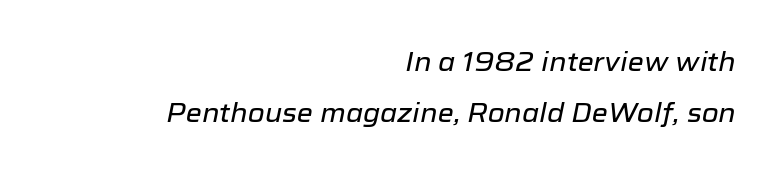
Leading is clearly above the norm, producing a sparse column. It's the slanting kind of type. All the whitespace from short lines collects on the left. Words float on clear page, feet unadorned.
